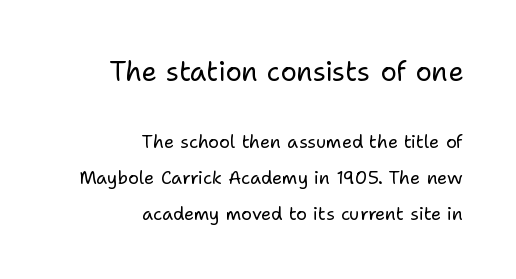
The image shows 27 px text type, upright; set right-aligned, loose line spacing (2.0x), normal letter spacing, not underlined; the first (top) block is 1.5x larger.
